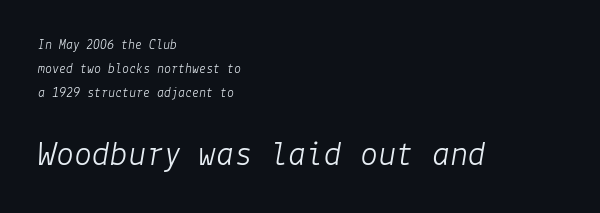
{"italic": "yes", "lean": "right", "slant_degrees": 9, "bold": "no", "weight": "light", "width": "normal", "stroke_contrast": "low", "x_height": "medium", "underline": "no", "align": "left", "line_spacing": "normal", "line_spacing_ratio": 1.7, "letter_spacing": "normal", "letter_spacing_em": 0.0, "larger_block": "second", "size_ratio": 2.57, "glyph_px": 36}
